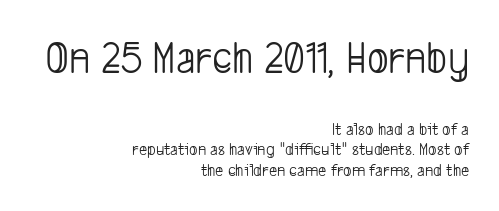
Q: Is the text bold? A: No.
Q: Is the typeface a serif or a sans-serif typeface? A: Sans-serif.
Q: Is the text underlined? A: No.
Q: How is the paragraph aligned? A: Right-aligned.
Q: Is the spacing between letters normal or unusually wide? A: Normal.
Q: Is the spacing between lines tight, normal or loose? A: Tight.
Q: Which block of text is set in a larger size, the first (top) or the second (bottom)? A: The first (top) one.
Q: Width (condensed, normal, or wide)? A: Condensed.
Q: Stroke contrast? A: Low.
Q: x-height? A: Medium.
Q: Monospaced? A: No.
